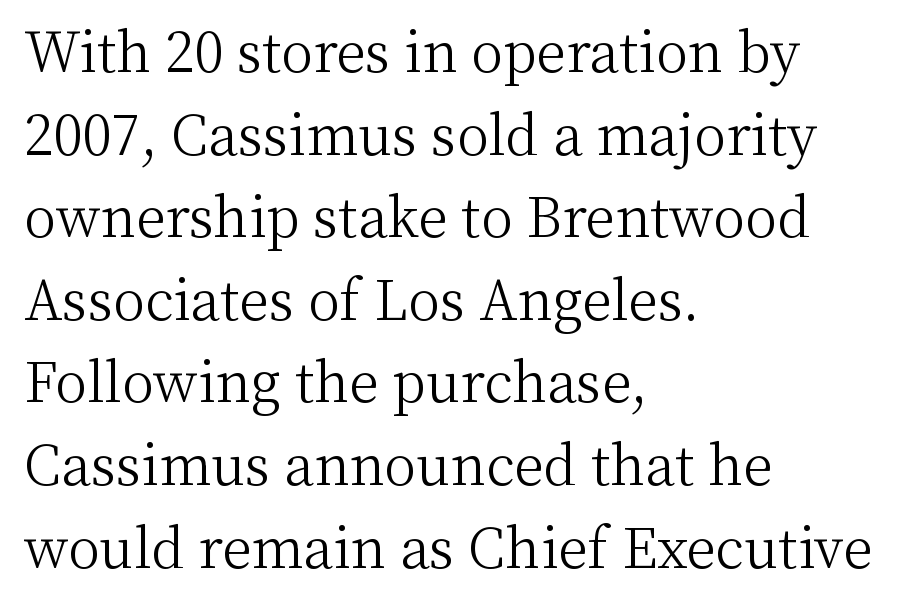
Q: Is the text bold? A: No.
Q: Is the text italic (slanted)? A: No, it is upright.
Q: Is the typeface a serif or a sans-serif typeface? A: Serif.
Q: Is the text underlined? A: No.
Q: How is the paragraph aligned? A: Left-aligned.
Q: Is the spacing between letters normal or unusually wide? A: Normal.
Q: Is the spacing between lines tight, normal or loose? A: Normal.
Q: Width (condensed, normal, or wide)? A: Normal.
Q: Stroke contrast? A: Medium.
Q: x-height? A: Medium.
Q: Monospaced? A: No.
